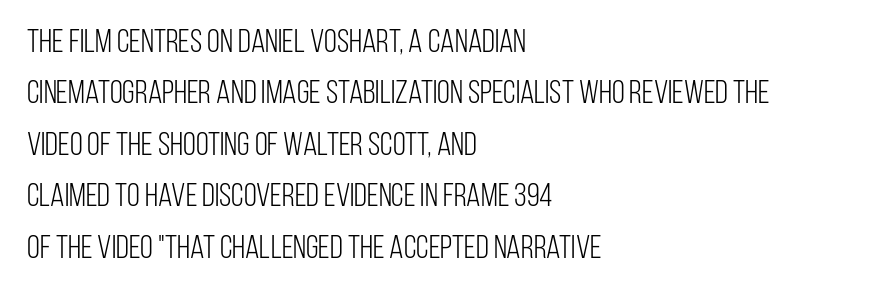
{"serif": "no", "italic": "no", "bold": "no", "weight": "light", "width": "condensed", "stroke_contrast": "low", "x_height": "large", "monospaced": "no", "underline": "no", "align": "left", "line_spacing": "normal", "line_spacing_ratio": 1.56, "letter_spacing": "normal", "letter_spacing_em": 0.0, "glyph_px": 33}
